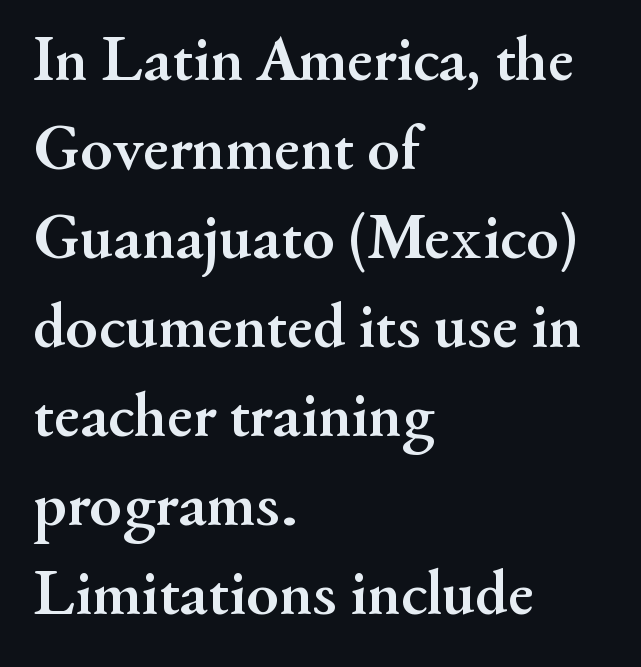
The glyphs in this specimen are seriffed. The baseline area is clear. Leftover space on each line is placed entirely after the last word. The line-height multiplier appears to be the usual default. Default kerning and tracking; the words read as compact shapes.
